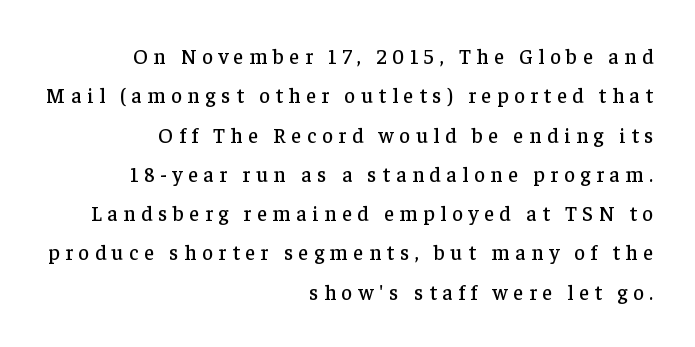
The image shows 21 px text type, upright; set right-aligned, line spacing 1.87x, unusually wide letter spacing (+0.27 em), not underlined.
